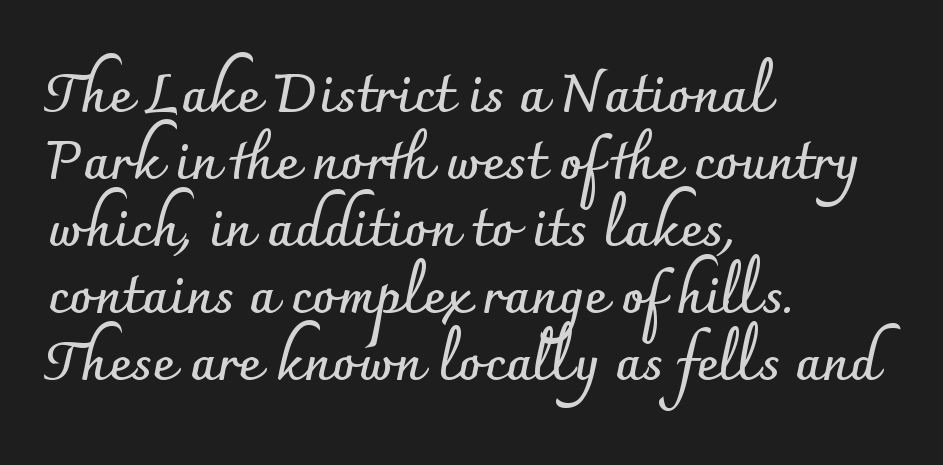
The image shows 54 px semibold sans-serif type; set left-aligned, line spacing 1.24x, normal letter spacing, not underlined; low stroke contrast and a small x-height.
